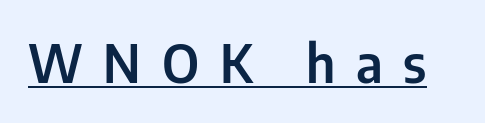
A continuous stroke trails under the words, as in a hyperlink. Short note: letters widely spaced. The type sits square on the baseline with zero lean. Regarding serifs, this sample does without them. A typesetter would call this proportional, since set widths differ per character.
